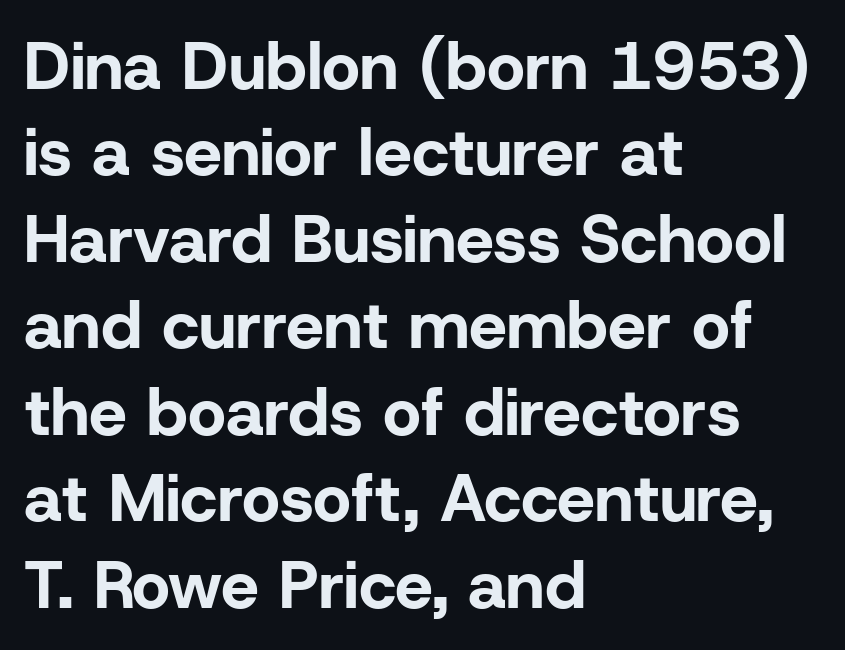
{"serif": "no", "italic": "no", "bold": "yes", "weight": "bold", "width": "normal", "stroke_contrast": "low", "x_height": "medium", "monospaced": "no", "underline": "no", "align": "left", "line_spacing": "normal", "line_spacing_ratio": 1.29, "letter_spacing": "normal", "letter_spacing_em": 0.0, "glyph_px": 67}
